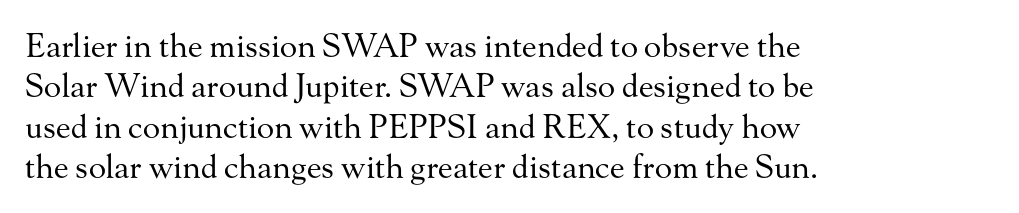
The image shows 32 px regular-weight serif type, upright; set left-aligned, normal line spacing (1.26x), normal letter spacing, not underlined; medium stroke contrast and a small x-height.
